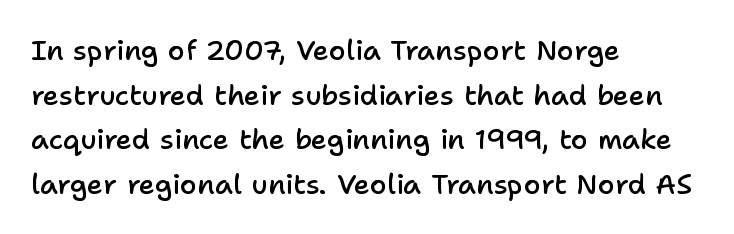
{"serif": "no", "italic": "no", "bold": "semi", "weight": "semibold", "width": "normal", "stroke_contrast": "low", "x_height": "medium", "monospaced": "no", "underline": "no", "align": "left", "line_spacing": "normal", "line_spacing_ratio": 1.59, "letter_spacing": "normal", "letter_spacing_em": 0.0, "glyph_px": 28}
